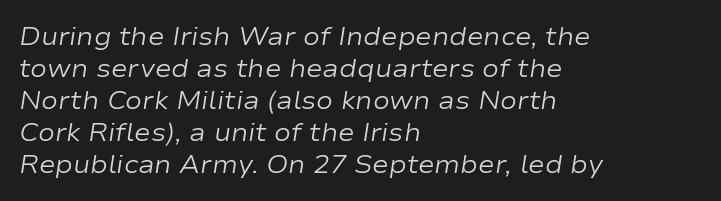
The image shows 25 px text type, italic (leaning right); set left-aligned, normal line spacing (1.28x), normal letter spacing, not underlined.
